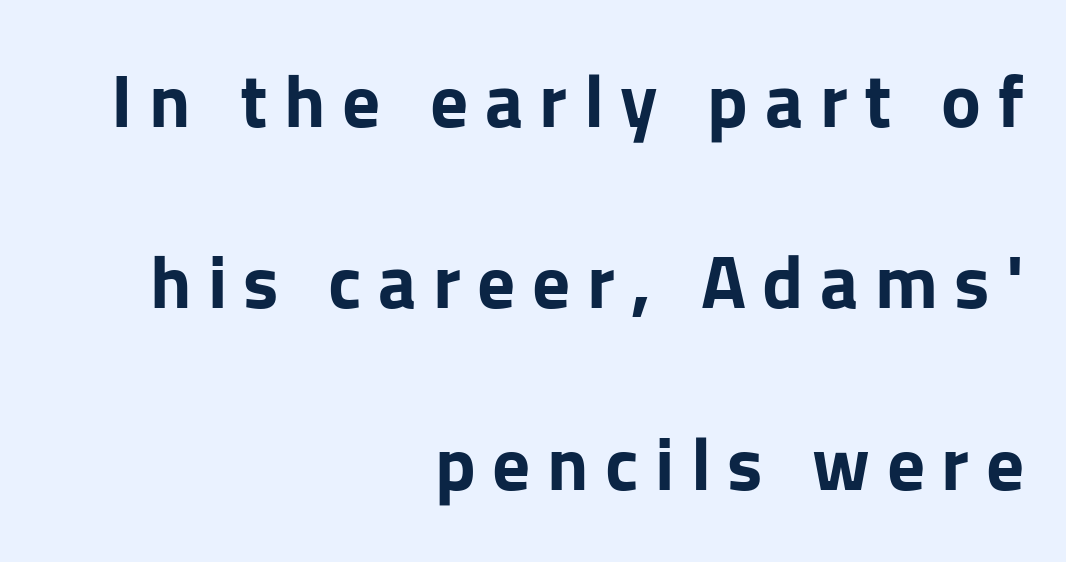
The image shows 75 px bold sans-serif type, upright; set right-aligned, loose line spacing (2.42x), unusually wide letter spacing (+0.22 em), not underlined; low stroke contrast and a medium x-height.
